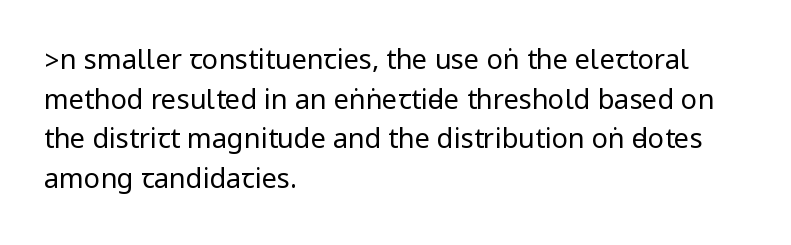
The image shows 27 px text type, upright; set left-aligned, normal line spacing (1.47x), normal letter spacing, not underlined.
